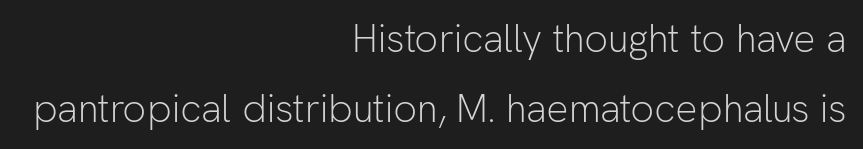
{"serif": "no", "italic": "no", "bold": "no", "weight": "light", "width": "normal", "stroke_contrast": "low", "x_height": "medium", "monospaced": "no", "underline": "no", "align": "right", "line_spacing_ratio": 1.8, "letter_spacing": "normal", "letter_spacing_em": 0.0, "glyph_px": 39}
